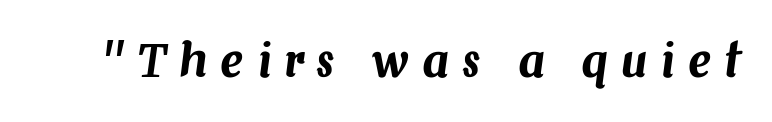
Observe the wide spacing: letters keep a clear distance from each other. Emphasis-style slanted type is in use. A bare baseline throughout the passage. Looks like regular typesetting: each glyph gets only the width it needs.
